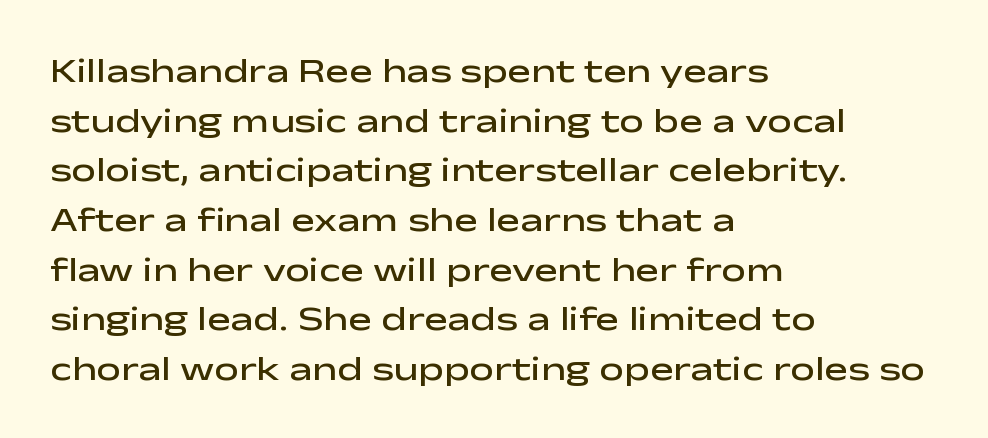
The image shows 35 px semibold, wide sans-serif type, upright; set left-aligned, normal line spacing (1.42x), normal letter spacing, not underlined; low stroke contrast and a medium x-height.
